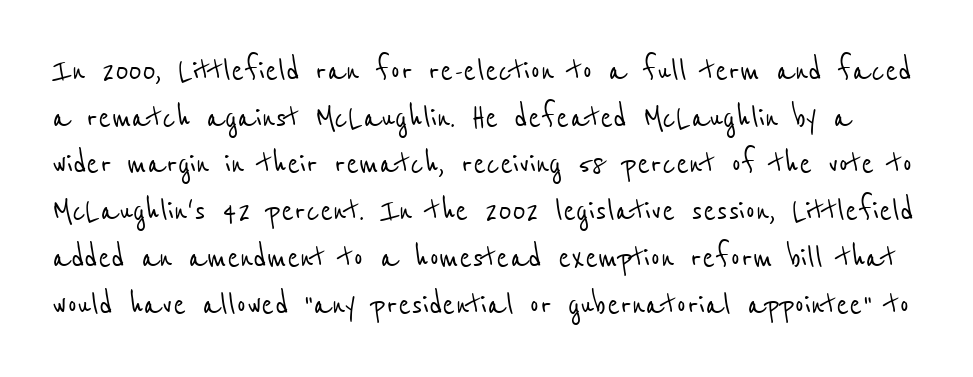
The image shows 38 px condensed sans-serif type; set line spacing 1.23x, normal letter spacing, not underlined; low stroke contrast and a medium x-height.
